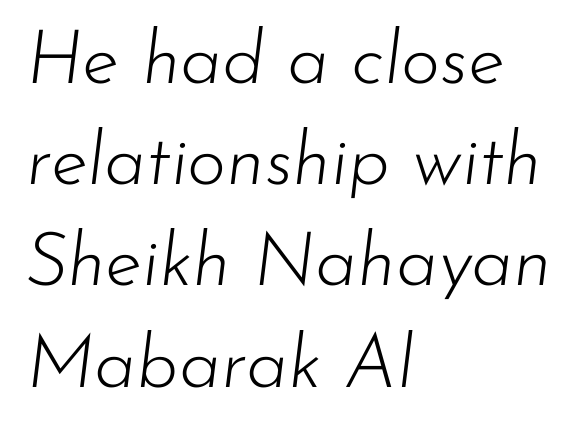
{"italic": "yes", "lean": "right", "slant_degrees": 7, "bold": "no", "weight": "light", "width": "normal", "stroke_contrast": "low", "x_height": "small", "monospaced": "no", "underline": "no", "align": "left", "line_spacing": "normal", "line_spacing_ratio": 1.35, "letter_spacing": "normal", "letter_spacing_em": 0.0, "glyph_px": 75}
